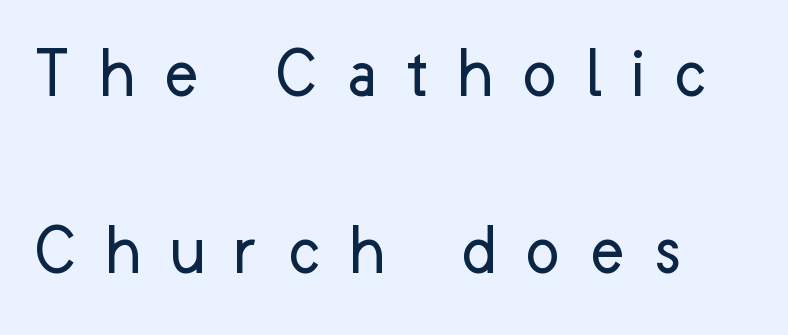
The image shows 74 px regular-weight sans-serif type, upright; set left-aligned, loose line spacing (2.39x), unusually wide letter spacing (+0.38 em), not underlined; low stroke contrast and a medium x-height.
